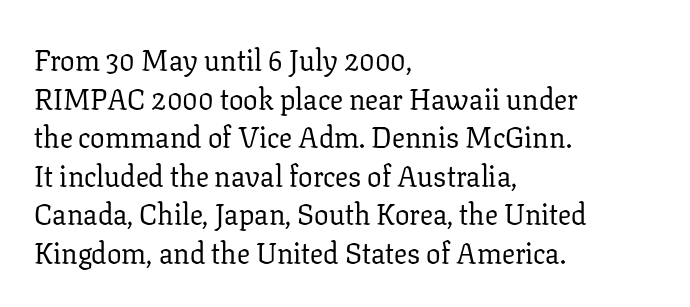
Q: Is the text bold? A: No.
Q: Is the text italic (slanted)? A: No, it is upright.
Q: Is the typeface a serif or a sans-serif typeface? A: Serif.
Q: Is the text underlined? A: No.
Q: How is the paragraph aligned? A: Left-aligned.
Q: Is the spacing between letters normal or unusually wide? A: Normal.
Q: Is the spacing between lines tight, normal or loose? A: Normal.
Q: Width (condensed, normal, or wide)? A: Normal.
Q: Stroke contrast? A: Low.
Q: x-height? A: Medium.
Q: Monospaced? A: No.
